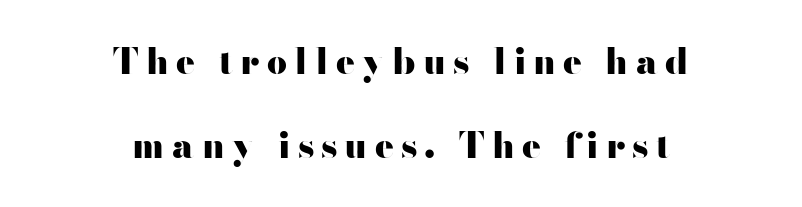
{"serif": "no", "italic": "no", "bold": "yes", "weight": "heavy", "width": "wide", "stroke_contrast": "high", "x_height": "small", "monospaced": "no", "underline": "no", "align": "center", "line_spacing": "loose", "line_spacing_ratio": 2.41, "letter_spacing": "wide", "letter_spacing_em": 0.21, "glyph_px": 35}
